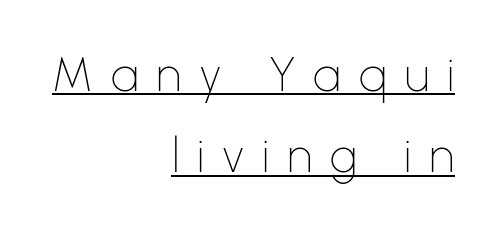
{"serif": "no", "italic": "no", "bold": "no", "weight": "thin", "width": "normal", "stroke_contrast": "low", "x_height": "medium", "monospaced": "no", "underline": "yes", "align": "right", "line_spacing": "normal", "line_spacing_ratio": 1.69, "letter_spacing": "wide", "letter_spacing_em": 0.37, "glyph_px": 48}
